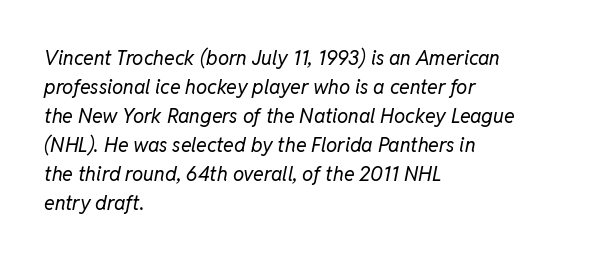
Q: Is the text bold? A: No.
Q: Is the text italic (slanted)? A: Yes, it leans right by about 11 degrees.
Q: Is the text underlined? A: No.
Q: How is the paragraph aligned? A: Left-aligned.
Q: Is the spacing between letters normal or unusually wide? A: Normal.
Q: Is the spacing between lines tight, normal or loose? A: Normal.
